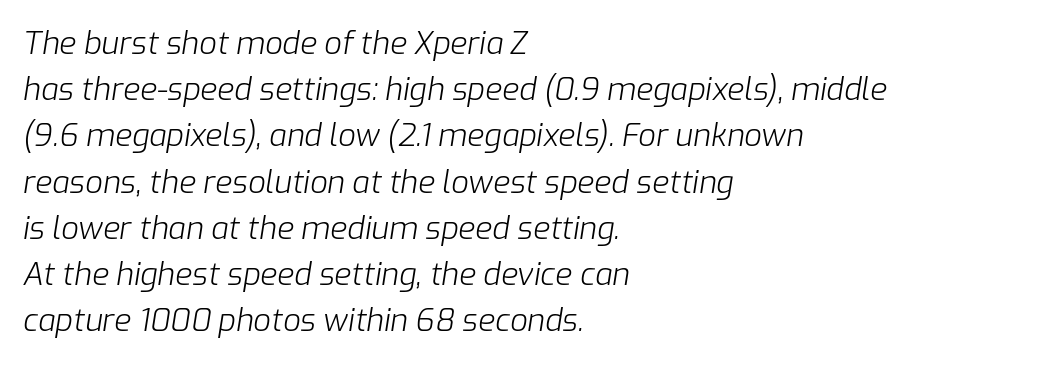
Q: Is the text bold? A: No.
Q: Is the text italic (slanted)? A: Yes, it leans right by about 9 degrees.
Q: Is the text underlined? A: No.
Q: How is the paragraph aligned? A: Left-aligned.
Q: Is the spacing between letters normal or unusually wide? A: Normal.
Q: Is the spacing between lines tight, normal or loose? A: Normal.
Q: Width (condensed, normal, or wide)? A: Normal.
Q: Stroke contrast? A: Low.
Q: x-height? A: Medium.
Q: Monospaced? A: No.
